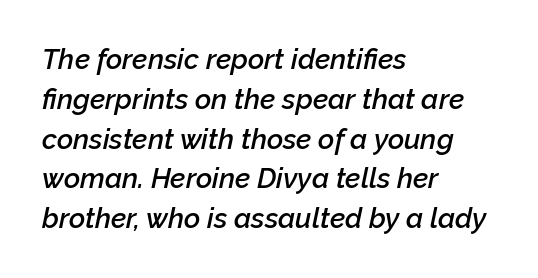
The image shows 28 px semibold type, italic (leaning right); set left-aligned, normal line spacing (1.42x), normal letter spacing, not underlined; low stroke contrast and a medium x-height.
